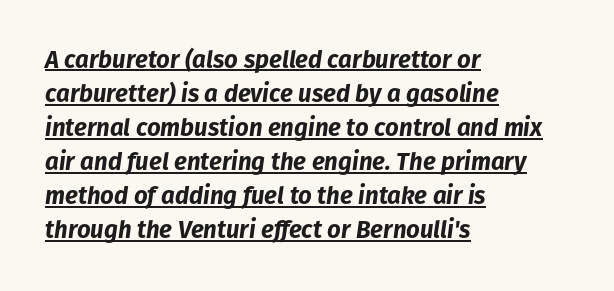
In terms of weight, the rendering is a true, heavy bold. Leftover space on each line is placed entirely after the last word. The tracking reads as untouched default to a designer's eye. The face used here has a pronounced slope to its letters. Regarding leading, the lines here are spaced in the standard way.
